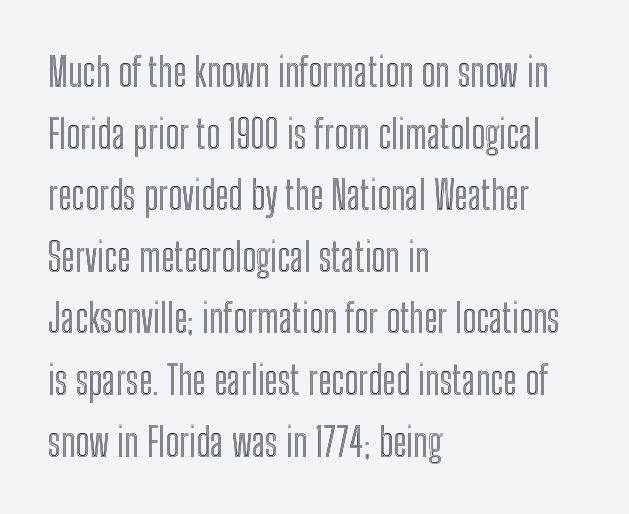
Descenders are the only things crossing below the line. Think of a printed novel: that variable character pitch is what you see here. This sample uses plain, unmodified letter spacing. The rendering uses a moderate line-height, typical for paragraphs. No italicization has been applied; the sample stays upright.
